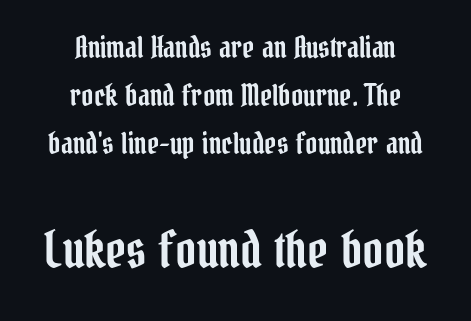
The image shows 50 px condensed serif type, upright; set centered, normal line spacing (1.66x), normal letter spacing, not underlined; the second (bottom) block is 1.72x larger; low stroke contrast and a medium x-height.
